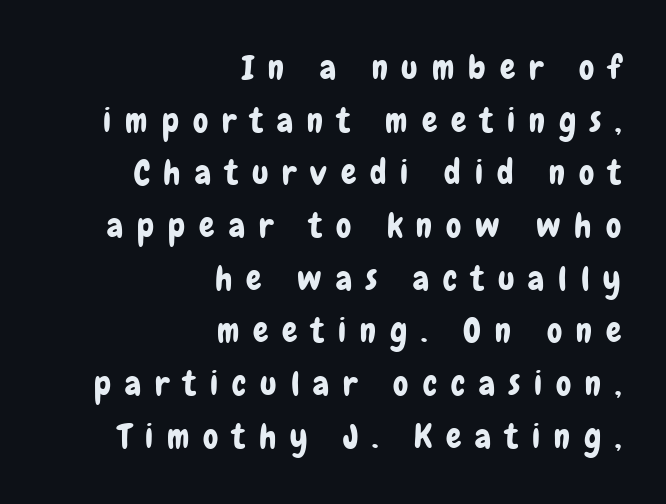
Q: Is the text italic (slanted)? A: No, it is upright.
Q: Is the typeface a serif or a sans-serif typeface? A: Sans-serif.
Q: Is the text underlined? A: No.
Q: How is the paragraph aligned? A: Right-aligned.
Q: Is the spacing between letters normal or unusually wide? A: Unusually wide.
Q: Is the spacing between lines tight, normal or loose? A: Normal.
Q: Width (condensed, normal, or wide)? A: Condensed.
Q: Stroke contrast? A: Low.
Q: x-height? A: Medium.
Q: Monospaced? A: No.
